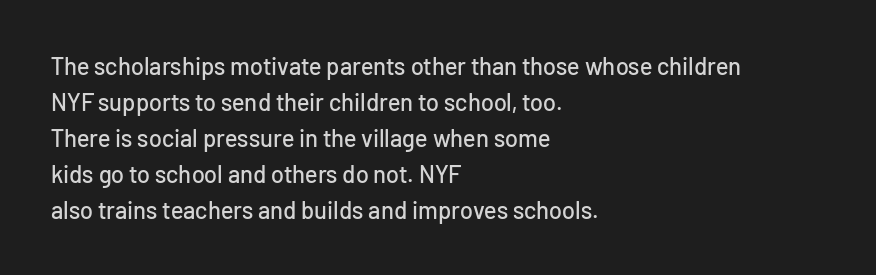
Q: Is the text italic (slanted)? A: No, it is upright.
Q: Is the text underlined? A: No.
Q: How is the paragraph aligned? A: Left-aligned.
Q: Is the spacing between letters normal or unusually wide? A: Normal.
Q: Is the spacing between lines tight, normal or loose? A: Normal.
